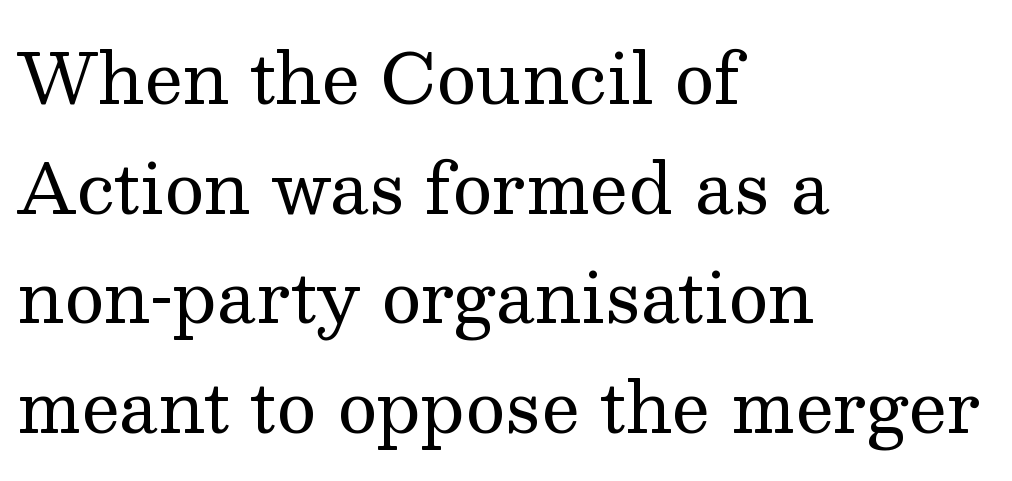
The image shows 69 px regular-weight serif type, upright; set left-aligned, normal line spacing (1.59x), normal letter spacing, not underlined; medium stroke contrast and a medium x-height.
